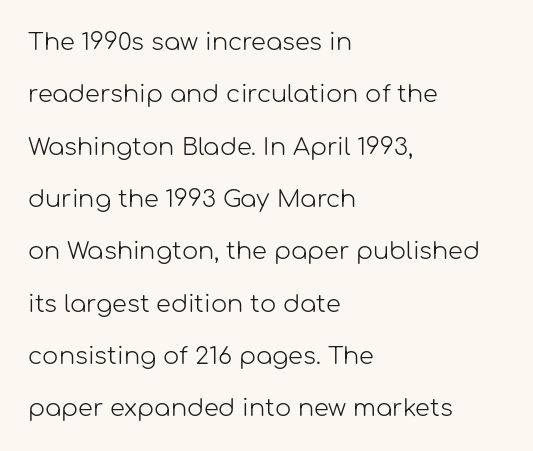
The image shows 24 px text type, upright; set left-aligned, loose line spacing (2.18x), normal letter spacing, not underlined.
